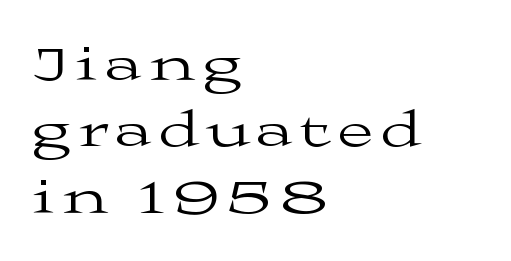
Lines of text with bare space underneath. Think of a printed novel: that variable character pitch is what you see here. The rows are spaced the way most documents space them. The letterforms sit at book weight or below. Style check: upright.
